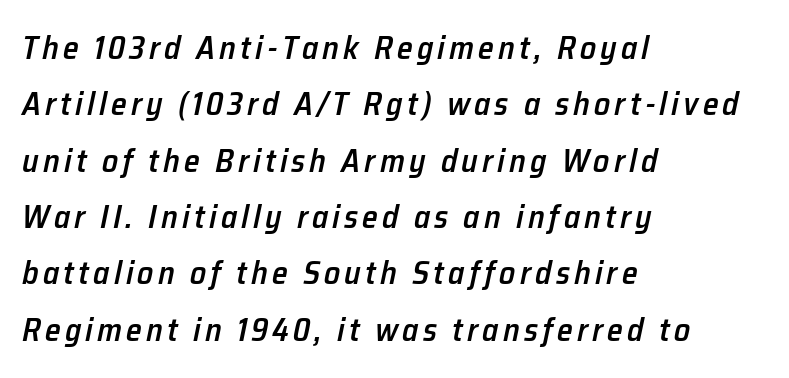
Q: Is the text bold? A: Semi-bold.
Q: Is the text italic (slanted)? A: Yes, it leans right by about 12 degrees.
Q: Is the text underlined? A: No.
Q: How is the paragraph aligned? A: Left-aligned.
Q: Width (condensed, normal, or wide)? A: Normal.
Q: Stroke contrast? A: Low.
Q: x-height? A: Medium.
Q: Monospaced? A: No.
